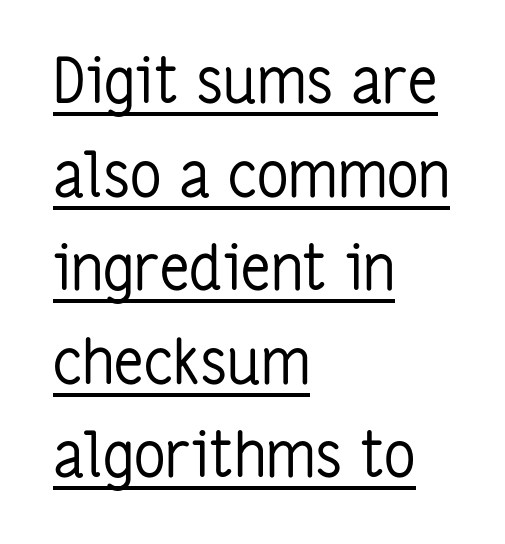
Teacher's note: observe the even left margin — that is flush-left alignment. Here the designer chose a conventional face with non-uniform glyph widths. The horizontal fit of the characters is conventional and even. Posture: vertical. Each stroke keeps to a modest, everyday thickness or less. Each line of the rendering has a horizontal stroke beneath the glyphs.
